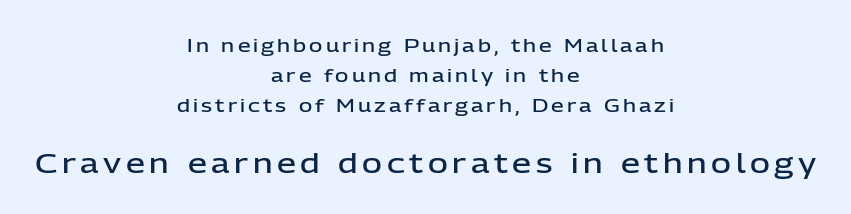
{"italic": "no", "bold": "semi", "underline": "no", "align": "center", "line_spacing": "normal", "line_spacing_ratio": 1.67, "larger_block": "second", "size_ratio": 1.5, "glyph_px": 27}
